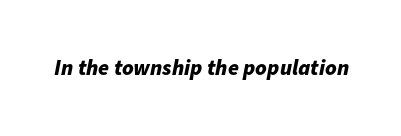
Its strokes are broad and dark, the hallmark of bold type. Standard letterfit; no display-style spreading of the glyphs. You can tell it's italic because the verticals aren't actually vertical. Rule under the text: the space is simply empty.
